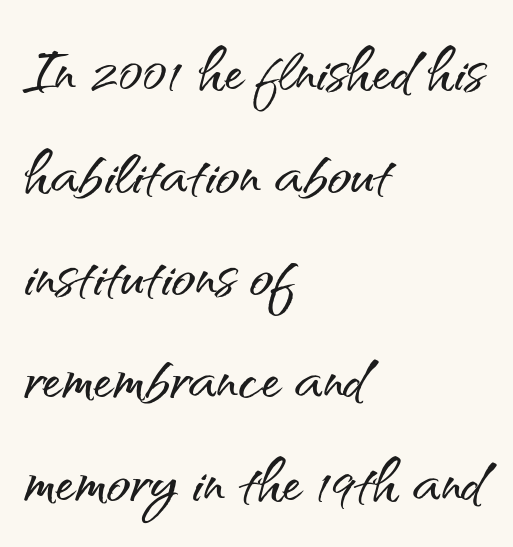
{"serif": "no", "width": "normal", "stroke_contrast": "medium", "x_height": "small", "monospaced": "no", "underline": "no", "align": "left", "line_spacing": "normal", "line_spacing_ratio": 1.3, "letter_spacing": "normal", "letter_spacing_em": 0.0, "glyph_px": 79}
